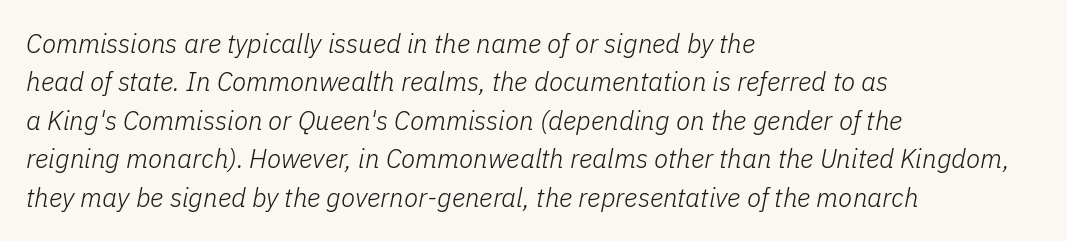
{"italic": "yes", "lean": "right", "slant_degrees": 11, "bold": "no", "underline": "no", "align": "left", "line_spacing": "normal", "line_spacing_ratio": 1.48, "letter_spacing": "normal", "letter_spacing_em": 0.0, "glyph_px": 26}
